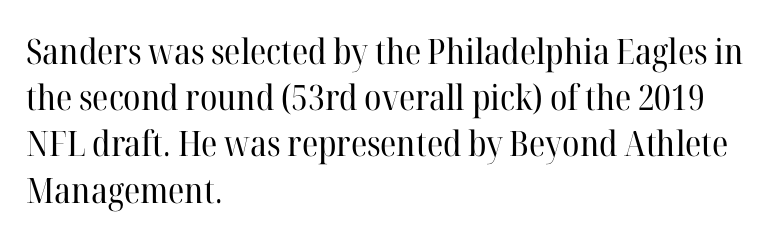
Q: Is the text bold? A: No.
Q: Is the text italic (slanted)? A: No, it is upright.
Q: Is the typeface a serif or a sans-serif typeface? A: Serif.
Q: Is the text underlined? A: No.
Q: How is the paragraph aligned? A: Left-aligned.
Q: Is the spacing between letters normal or unusually wide? A: Normal.
Q: Is the spacing between lines tight, normal or loose? A: Normal.
Q: Width (condensed, normal, or wide)? A: Normal.
Q: Stroke contrast? A: High.
Q: x-height? A: Medium.
Q: Monospaced? A: No.
